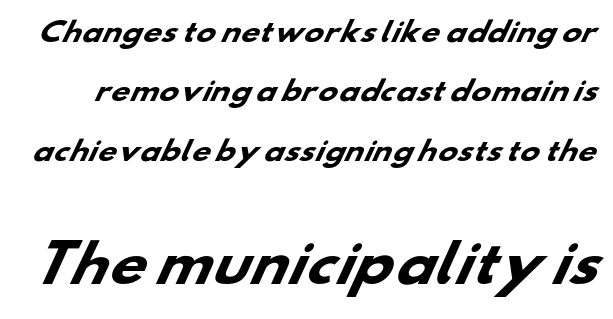
The image shows 51 px heavy, wide sans-serif type; set loose line spacing (2.28x), normal letter spacing, not underlined; the second (bottom) block is 1.96x larger; low stroke contrast and a small x-height.
